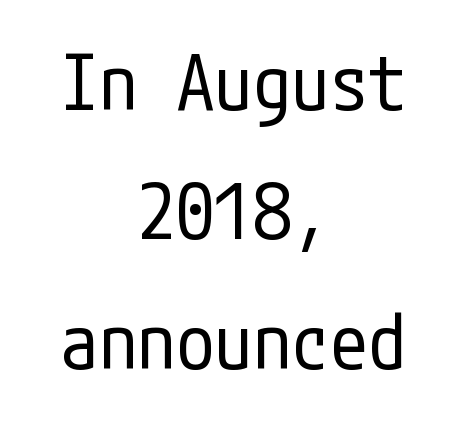
Stroke thickness stays within the range of a standard reading face or lighter. It's the straight-up-and-down kind of type. Layout note: lines centered. Vertically, the passage feels balanced, rows spaced as you'd expect.
